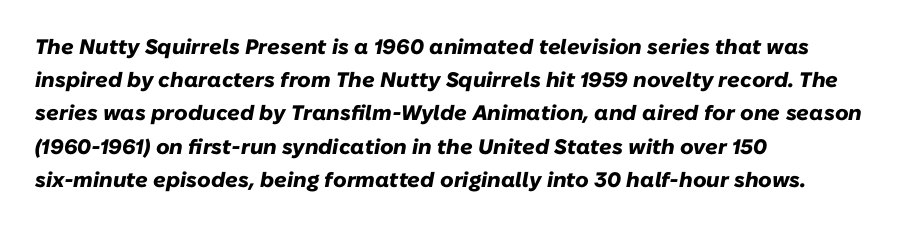
{"italic": "yes", "lean": "right", "slant_degrees": 10, "bold": "yes", "underline": "no", "align": "left", "line_spacing": "normal", "line_spacing_ratio": 1.58, "letter_spacing": "normal", "letter_spacing_em": 0.0, "glyph_px": 21}
